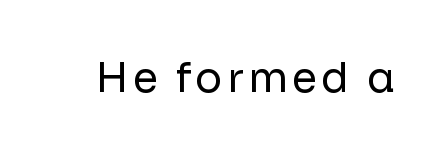
The image shows 41 px regular-weight sans-serif type, upright; set not underlined; low stroke contrast and a medium x-height.
